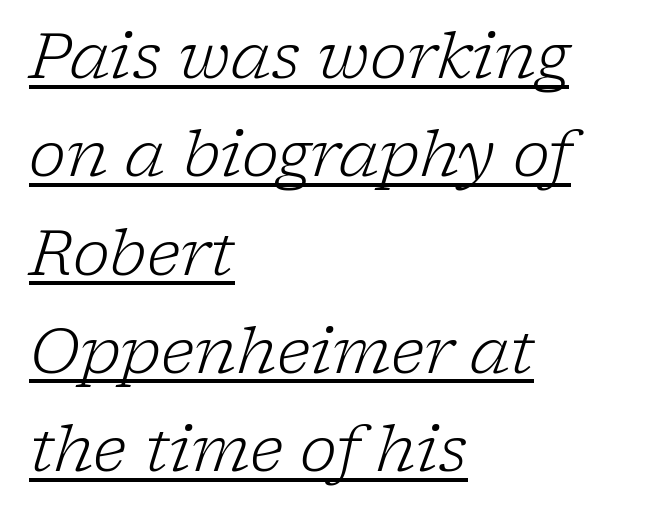
Q: Is the text bold? A: No.
Q: Is the text italic (slanted)? A: Yes, it leans right by about 17 degrees.
Q: Is the typeface a serif or a sans-serif typeface? A: Serif.
Q: Is the text underlined? A: Yes.
Q: How is the paragraph aligned? A: Left-aligned.
Q: Is the spacing between letters normal or unusually wide? A: Normal.
Q: Is the spacing between lines tight, normal or loose? A: Normal.
Q: Width (condensed, normal, or wide)? A: Normal.
Q: Stroke contrast? A: Low.
Q: x-height? A: Medium.
Q: Monospaced? A: No.
